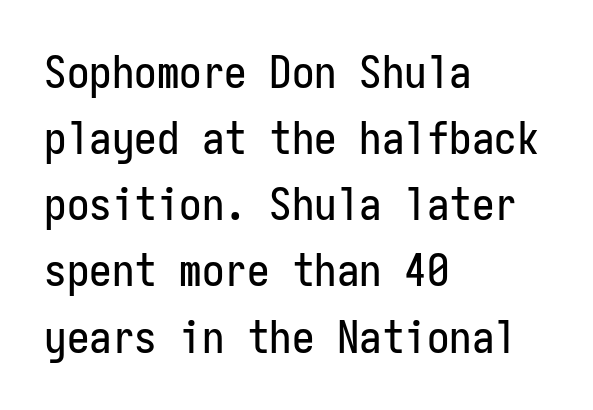
Q: Is the text italic (slanted)? A: No, it is upright.
Q: Is the typeface a serif or a sans-serif typeface? A: Sans-serif.
Q: Is the text underlined? A: No.
Q: How is the paragraph aligned? A: Left-aligned.
Q: Is the spacing between letters normal or unusually wide? A: Normal.
Q: Is the spacing between lines tight, normal or loose? A: Normal.
Q: Width (condensed, normal, or wide)? A: Condensed.
Q: Stroke contrast? A: Low.
Q: x-height? A: Medium.
Q: Monospaced? A: Yes.
